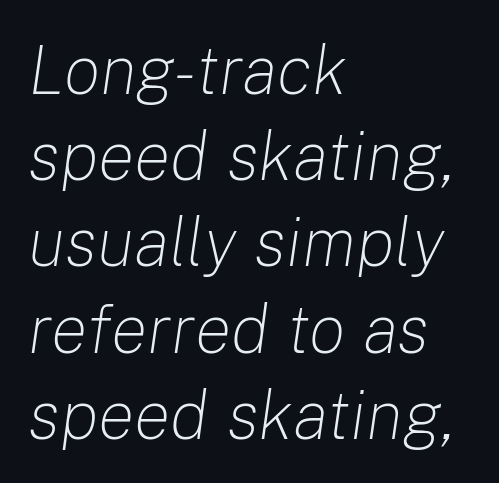
Words appear dense and cohesive because spacing is normal. Unmarked baselines from the first word to the last. Italic: yes, the glyphs are oblique. Stroke mass is kept to a normal reading level or below. These lines stack with their left ends in a neat column. Do the characters align in a grid? No, the font is proportional.
